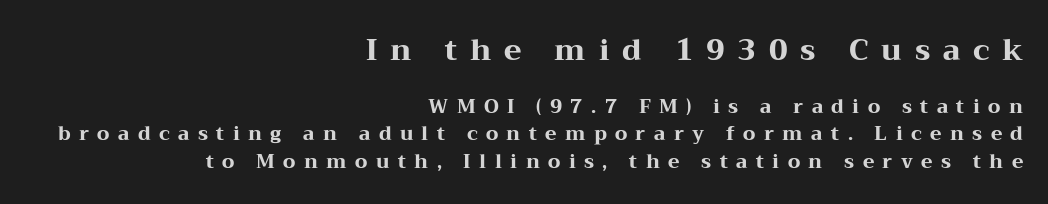
Q: Is the text bold? A: Yes.
Q: Is the text italic (slanted)? A: No, it is upright.
Q: Is the typeface a serif or a sans-serif typeface? A: Serif.
Q: Is the text underlined? A: No.
Q: How is the paragraph aligned? A: Right-aligned.
Q: Is the spacing between letters normal or unusually wide? A: Unusually wide.
Q: Is the spacing between lines tight, normal or loose? A: Normal.
Q: Which block of text is set in a larger size, the first (top) or the second (bottom)? A: The first (top) one.
Q: Width (condensed, normal, or wide)? A: Wide.
Q: Stroke contrast? A: Medium.
Q: x-height? A: Medium.
Q: Monospaced? A: No.
